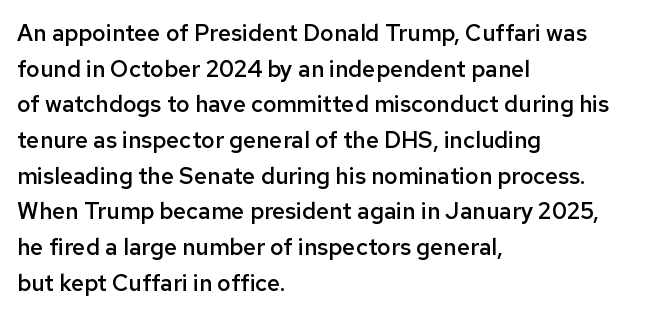
{"italic": "no", "bold": "semi", "underline": "no", "align": "left", "line_spacing": "normal", "line_spacing_ratio": 1.55, "letter_spacing": "normal", "letter_spacing_em": 0.0, "glyph_px": 23}
